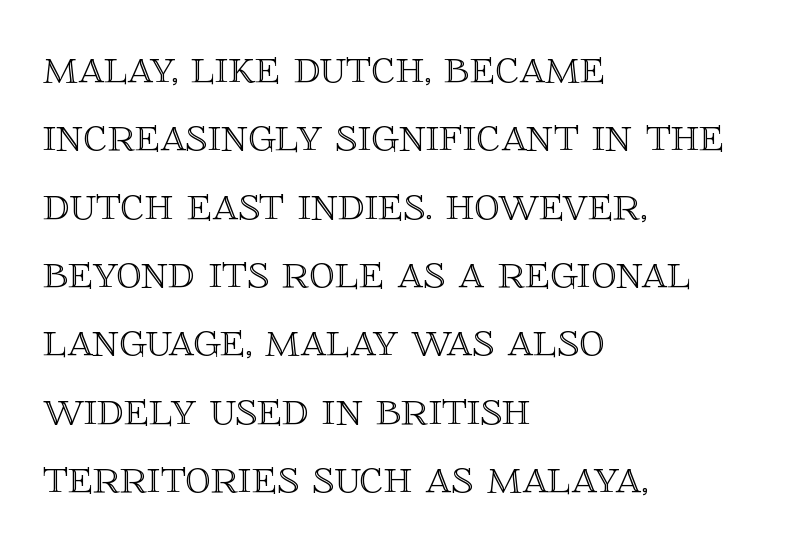
Q: Is the text italic (slanted)? A: No, it is upright.
Q: Is the text underlined? A: No.
Q: How is the paragraph aligned? A: Left-aligned.
Q: Is the spacing between letters normal or unusually wide? A: Normal.
Q: Is the spacing between lines tight, normal or loose? A: Normal.
Q: Width (condensed, normal, or wide)? A: Normal.
Q: x-height? A: Large.
Q: Monospaced? A: No.
